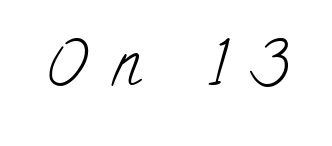
{"bold": "no", "weight": "light", "width": "condensed", "stroke_contrast": "low", "x_height": "small", "monospaced": "no", "underline": "no", "letter_spacing": "wide", "letter_spacing_em": 0.42, "glyph_px": 61}
